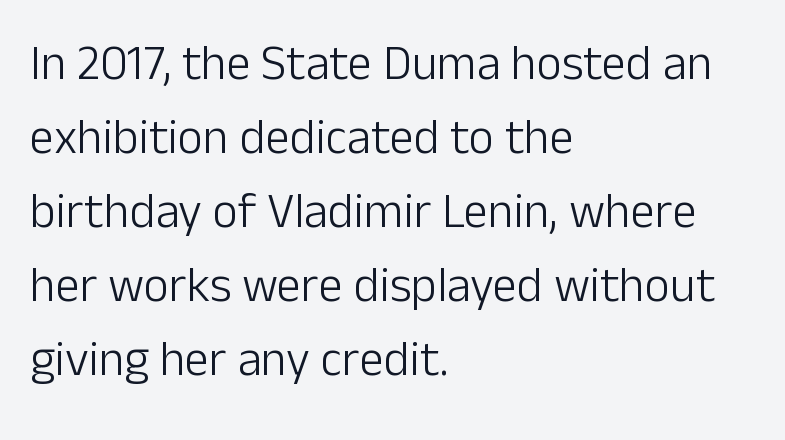
Q: Is the text bold? A: No.
Q: Is the text italic (slanted)? A: No, it is upright.
Q: Is the typeface a serif or a sans-serif typeface? A: Sans-serif.
Q: Is the text underlined? A: No.
Q: How is the paragraph aligned? A: Left-aligned.
Q: Is the spacing between letters normal or unusually wide? A: Normal.
Q: Is the spacing between lines tight, normal or loose? A: Normal.
Q: Width (condensed, normal, or wide)? A: Normal.
Q: Stroke contrast? A: Low.
Q: x-height? A: Medium.
Q: Monospaced? A: No.
